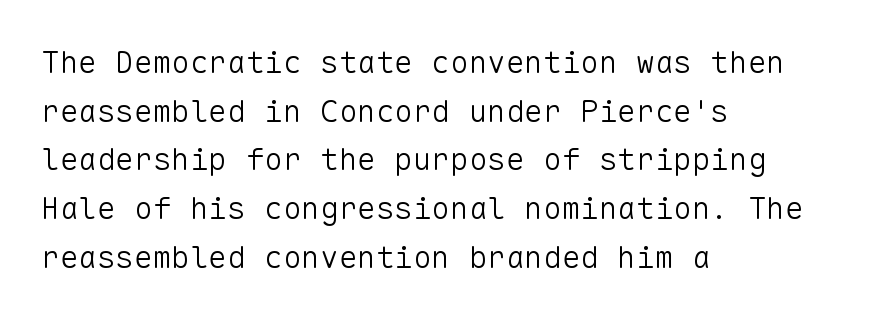
Just letters on the line, the space beneath them empty. Successive baselines arrive at the customary interval. The text was rendered using a sans face with plain stroke endings. The type sits square on the baseline with zero lean.
